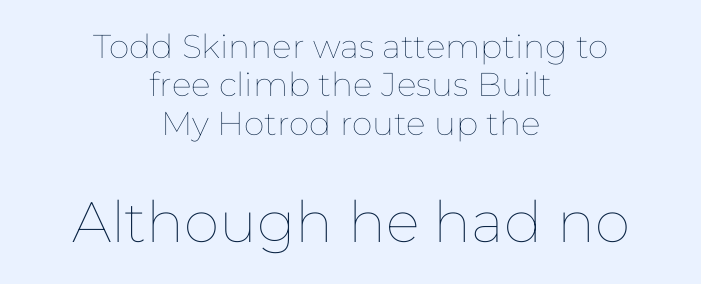
The image shows 57 px thin type, upright; set centered, line spacing 1.16x, normal letter spacing, not underlined; the second (bottom) block is 1.73x larger; low stroke contrast and a medium x-height.
